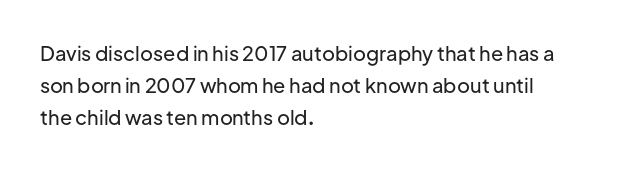
The image shows 20 px text type, upright; set left-aligned, normal line spacing (1.6x), normal letter spacing, not underlined.
